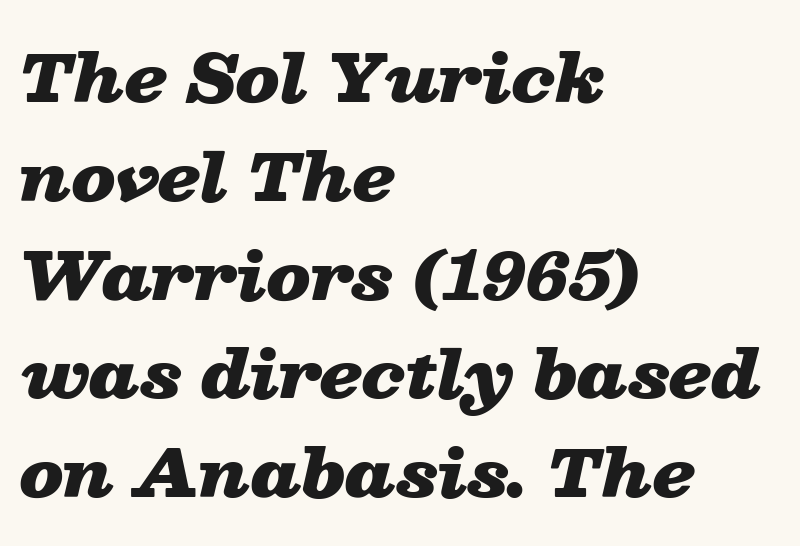
The image shows 65 px heavy, wide type, italic (leaning right); set left-aligned, normal line spacing (1.52x), normal letter spacing, not underlined; low stroke contrast and a medium x-height.
